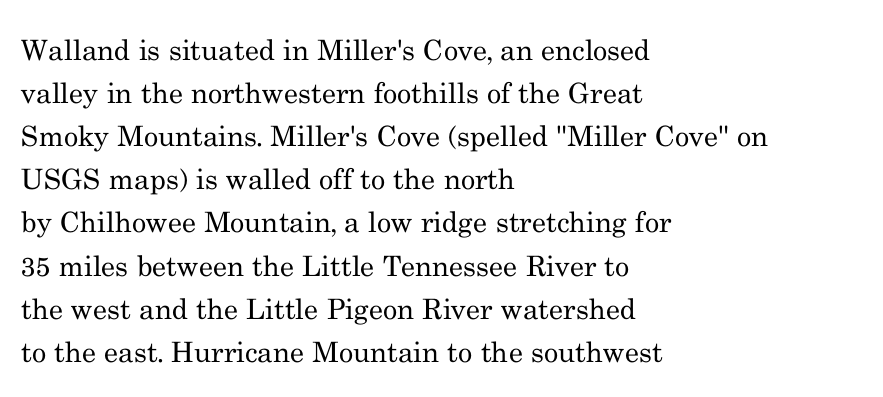
The image shows 28 px regular-weight serif type, upright; set left-aligned, normal line spacing (1.54x), normal letter spacing, not underlined; medium stroke contrast and a small x-height.
